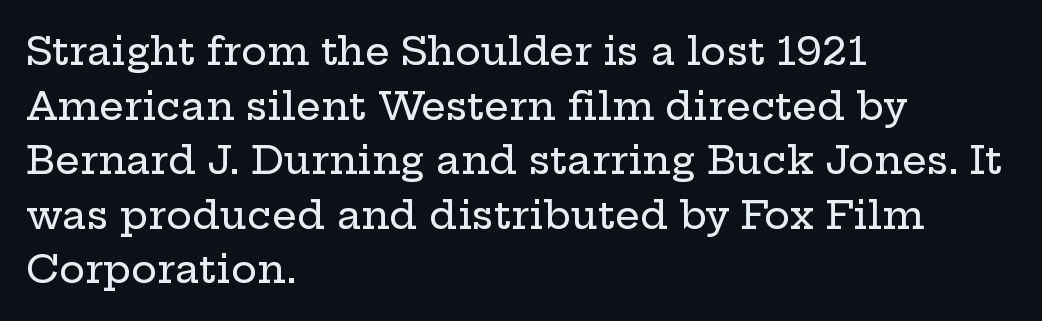
{"serif": "yes", "italic": "no", "width": "wide", "stroke_contrast": "low", "x_height": "medium", "monospaced": "no", "underline": "no", "align": "left", "line_spacing": "normal", "line_spacing_ratio": 1.4, "letter_spacing": "normal", "letter_spacing_em": 0.0, "glyph_px": 39}
